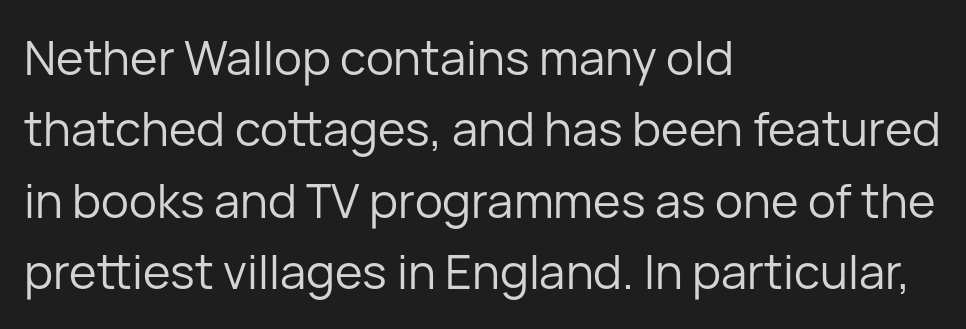
Spacing verdict: proportional, widths tailored to each character. Notice how the passage keeps a crisp vertical edge on the left only. Honestly, the row spacing looks completely unremarkable. Lines of text with bare space underneath. Nothing unusual about the tracking: characters are spaced as the font intends.
